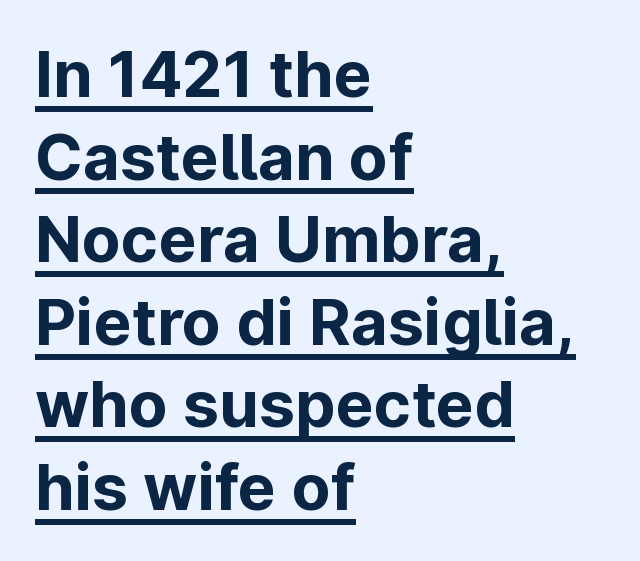
Q: Is the text bold? A: Yes.
Q: Is the text italic (slanted)? A: No, it is upright.
Q: Is the typeface a serif or a sans-serif typeface? A: Sans-serif.
Q: Is the text underlined? A: Yes.
Q: How is the paragraph aligned? A: Left-aligned.
Q: Is the spacing between letters normal or unusually wide? A: Normal.
Q: Is the spacing between lines tight, normal or loose? A: Normal.
Q: Width (condensed, normal, or wide)? A: Normal.
Q: Stroke contrast? A: Low.
Q: x-height? A: Medium.
Q: Monospaced? A: No.
